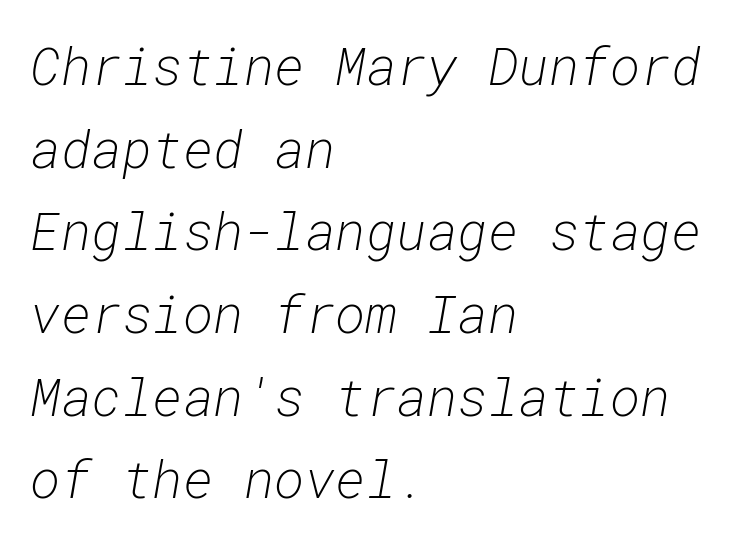
{"italic": "yes", "lean": "right", "slant_degrees": 10, "bold": "no", "weight": "light", "width": "normal", "stroke_contrast": "low", "x_height": "medium", "monospaced": "yes", "underline": "no", "align": "left", "line_spacing": "normal", "line_spacing_ratio": 1.59, "letter_spacing": "normal", "letter_spacing_em": 0.0, "glyph_px": 52}
